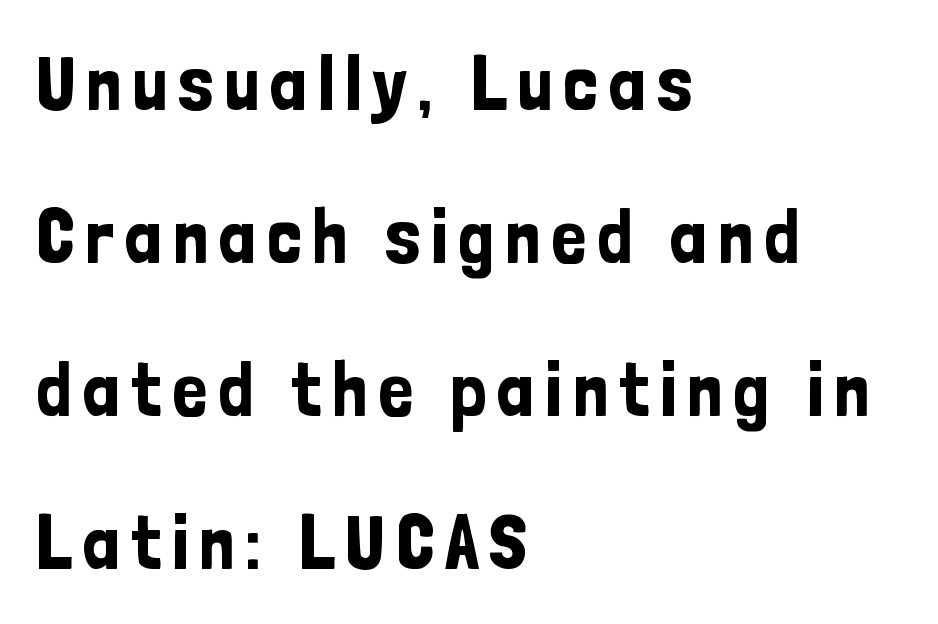
The image shows 78 px condensed sans-serif type, upright; set left-aligned, loose line spacing (1.96x), not underlined; low stroke contrast and a medium x-height.
